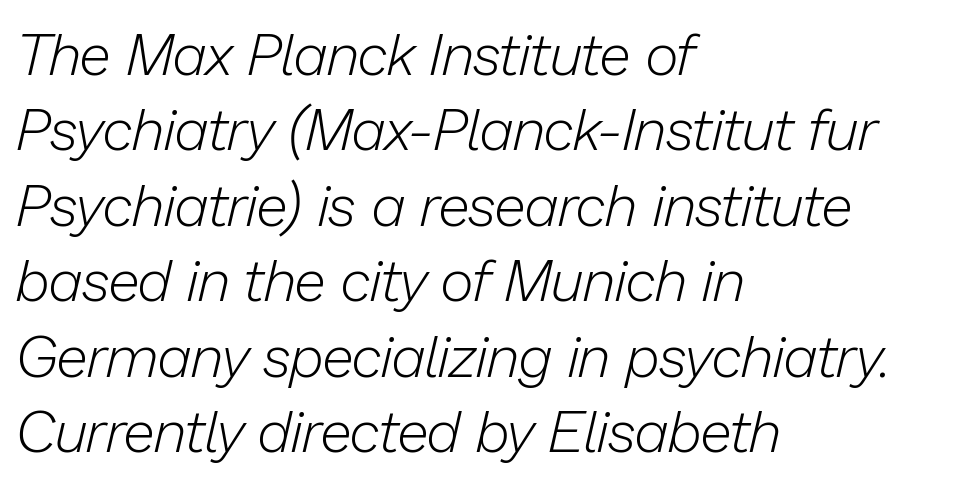
Q: Is the text bold? A: No.
Q: Is the text italic (slanted)? A: Yes, it leans right by about 13 degrees.
Q: Is the text underlined? A: No.
Q: How is the paragraph aligned? A: Left-aligned.
Q: Is the spacing between letters normal or unusually wide? A: Normal.
Q: Is the spacing between lines tight, normal or loose? A: Normal.
Q: Width (condensed, normal, or wide)? A: Normal.
Q: Stroke contrast? A: Low.
Q: x-height? A: Medium.
Q: Monospaced? A: No.
